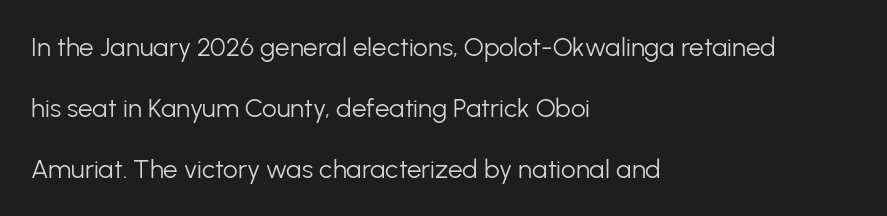
{"italic": "no", "bold": "no", "underline": "no", "align": "left", "line_spacing": "loose", "line_spacing_ratio": 2.34, "letter_spacing": "normal", "letter_spacing_em": 0.0, "glyph_px": 26}
